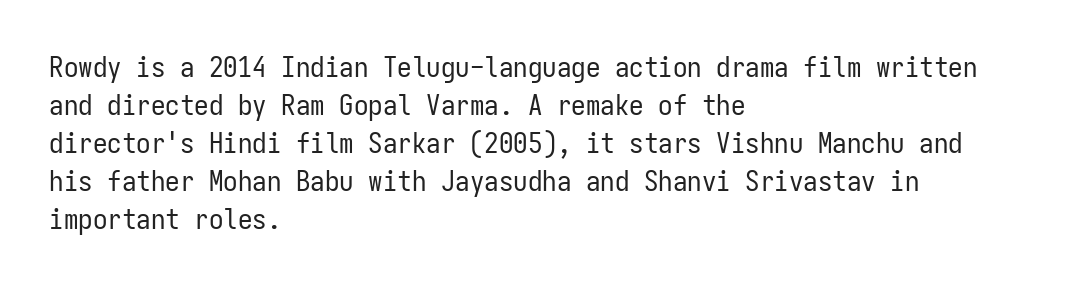
Q: Is the text bold? A: No.
Q: Is the text italic (slanted)? A: No, it is upright.
Q: Is the typeface a serif or a sans-serif typeface? A: Sans-serif.
Q: Is the text underlined? A: No.
Q: How is the paragraph aligned? A: Left-aligned.
Q: Is the spacing between letters normal or unusually wide? A: Normal.
Q: Is the spacing between lines tight, normal or loose? A: Normal.
Q: Width (condensed, normal, or wide)? A: Condensed.
Q: Stroke contrast? A: Low.
Q: x-height? A: Medium.
Q: Monospaced? A: Yes.
